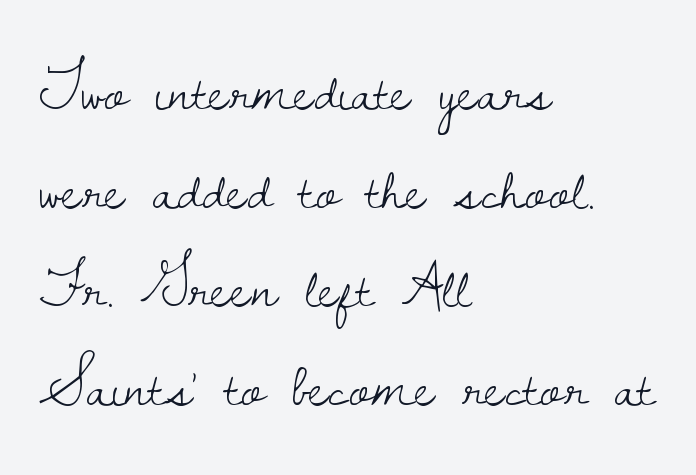
{"serif": "yes", "bold": "no", "weight": "light", "width": "normal", "stroke_contrast": "low", "x_height": "small", "monospaced": "no", "underline": "no", "align": "left", "line_spacing": "normal", "line_spacing_ratio": 1.59, "letter_spacing": "normal", "letter_spacing_em": 0.0, "glyph_px": 62}
